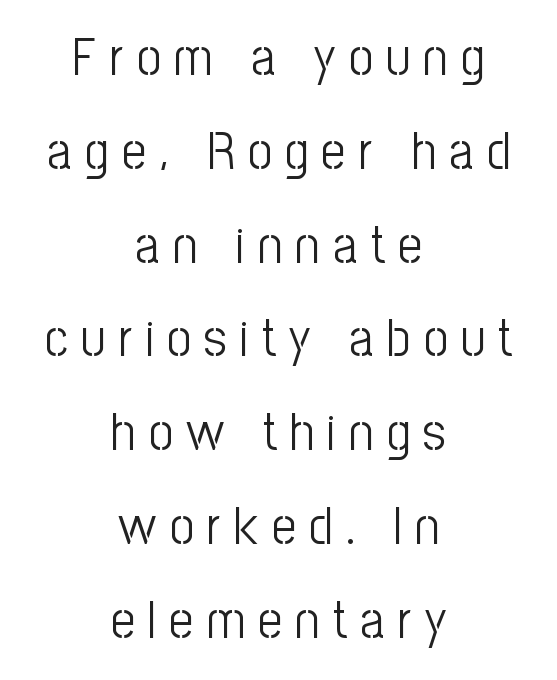
The image shows 53 px light, condensed sans-serif type, upright; set centered, line spacing 1.77x, unusually wide letter spacing (+0.25 em), not underlined; low stroke contrast and a medium x-height.
